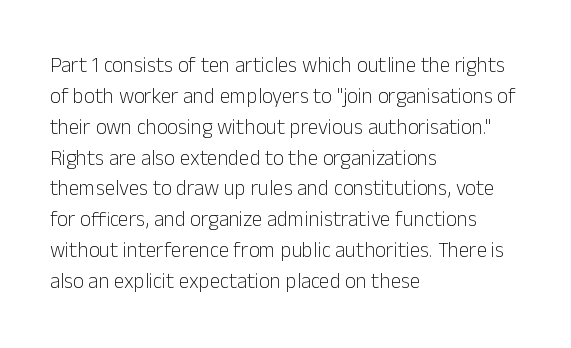
The image shows 21 px text type, upright; set left-aligned, normal line spacing (1.47x), normal letter spacing, not underlined.
